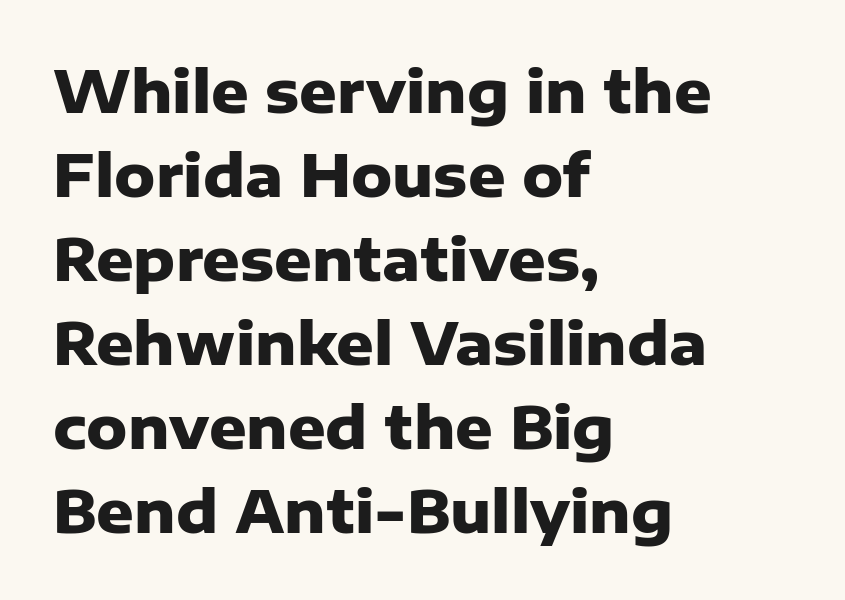
Regarding serifs, this sample does without them. The space between consecutive lines is moderate. A full-strength bold gives these letters their thick strokes. Each line starts at the same left margin while the right side varies. The passage shown is typed in a proportional face where columns would drift.
